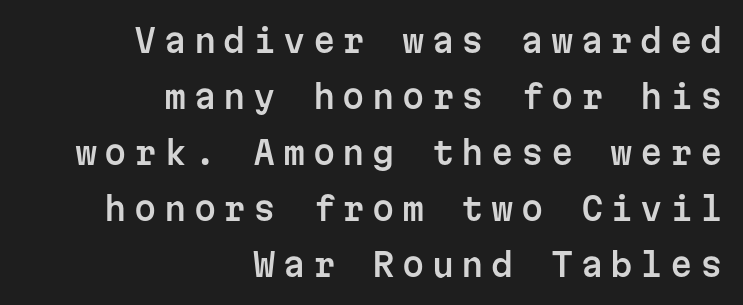
Q: Is the text italic (slanted)? A: No, it is upright.
Q: Is the typeface a serif or a sans-serif typeface? A: Sans-serif.
Q: Is the text underlined? A: No.
Q: How is the paragraph aligned? A: Right-aligned.
Q: Is the spacing between letters normal or unusually wide? A: Unusually wide.
Q: Width (condensed, normal, or wide)? A: Normal.
Q: Stroke contrast? A: Low.
Q: x-height? A: Medium.
Q: Monospaced? A: Yes.
